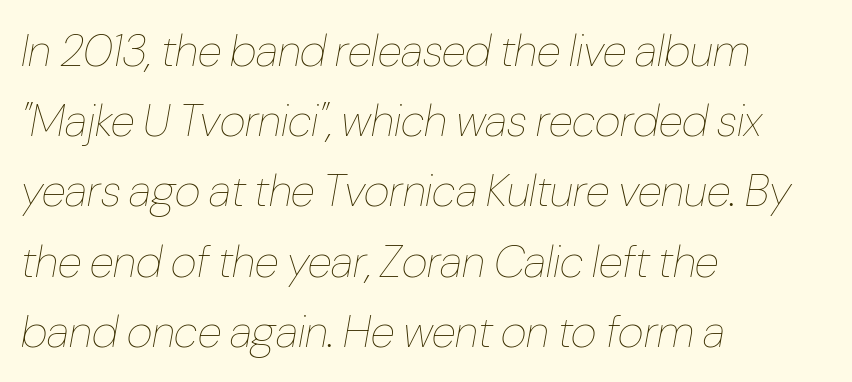
{"italic": "yes", "lean": "right", "slant_degrees": 10, "bold": "no", "weight": "thin", "width": "condensed", "stroke_contrast": "low", "x_height": "medium", "monospaced": "no", "underline": "no", "align": "left", "line_spacing": "normal", "line_spacing_ratio": 1.56, "letter_spacing": "normal", "letter_spacing_em": 0.0, "glyph_px": 45}
